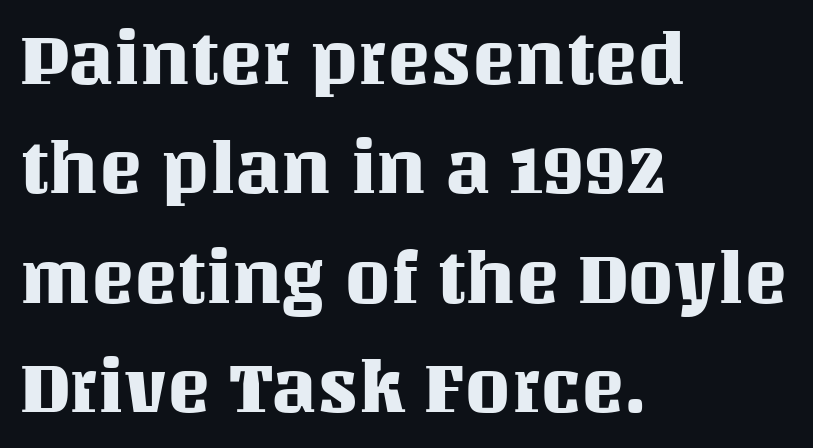
Q: Is the text italic (slanted)? A: No, it is upright.
Q: Is the text underlined? A: No.
Q: How is the paragraph aligned? A: Left-aligned.
Q: Is the spacing between letters normal or unusually wide? A: Normal.
Q: Is the spacing between lines tight, normal or loose? A: Normal.
Q: Width (condensed, normal, or wide)? A: Normal.
Q: Stroke contrast? A: Medium.
Q: x-height? A: Large.
Q: Monospaced? A: No.
